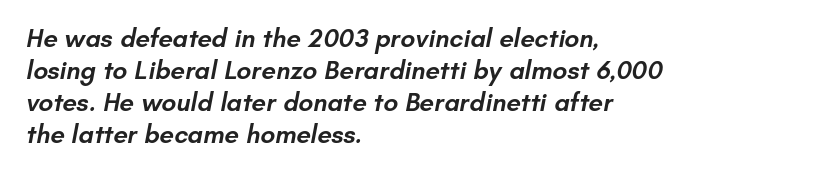
Honestly, the letter spacing is just normal — you wouldn't notice it. Does the copy run flush right? No — it runs flush left. This is moderately heavy type, rendered in semibold. The words here are not underlined.
